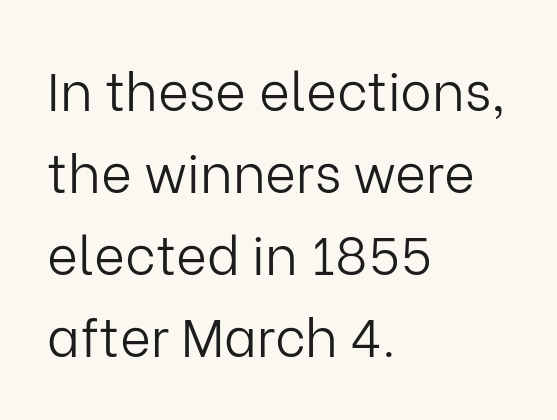
Q: Is the text bold? A: No.
Q: Is the text italic (slanted)? A: No, it is upright.
Q: Is the typeface a serif or a sans-serif typeface? A: Sans-serif.
Q: Is the text underlined? A: No.
Q: How is the paragraph aligned? A: Left-aligned.
Q: Is the spacing between letters normal or unusually wide? A: Normal.
Q: Is the spacing between lines tight, normal or loose? A: Normal.
Q: Width (condensed, normal, or wide)? A: Normal.
Q: Stroke contrast? A: Low.
Q: x-height? A: Medium.
Q: Monospaced? A: No.
